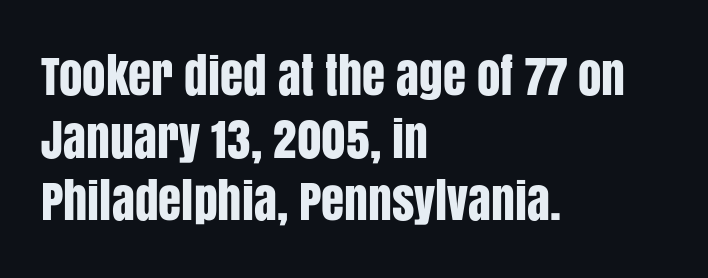
The image shows 47 px condensed sans-serif type, upright; set left-aligned, normal line spacing (1.33x), normal letter spacing, not underlined; low stroke contrast and a large x-height.
